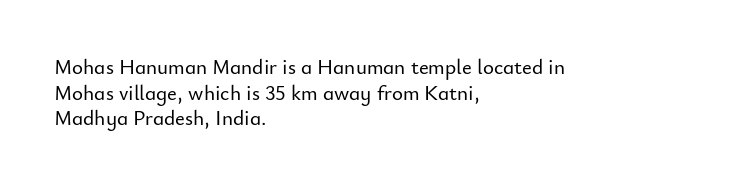
The image shows 21 px text type, upright; set left-aligned, line spacing 1.22x, normal letter spacing, not underlined.
